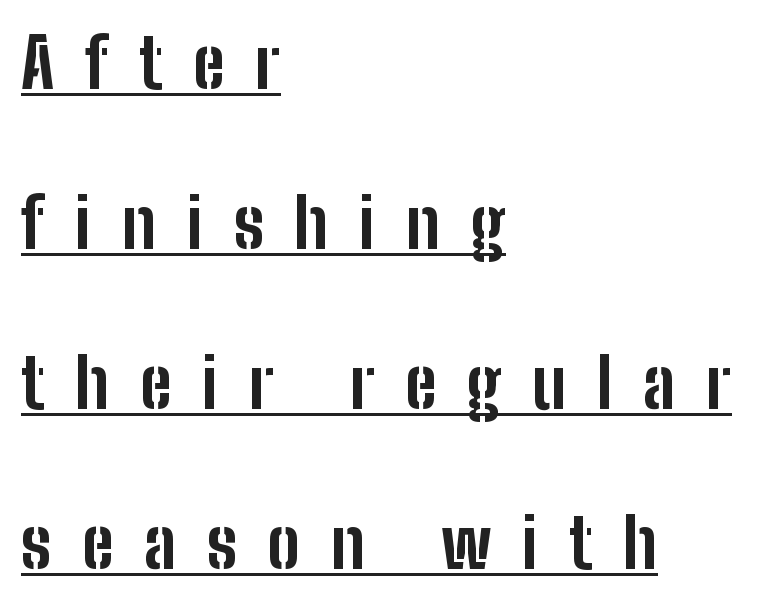
{"serif": "no", "italic": "no", "bold": "yes", "weight": "bold", "width": "condensed", "stroke_contrast": "low", "x_height": "medium", "monospaced": "no", "underline": "yes", "align": "left", "line_spacing": "loose", "line_spacing_ratio": 2.32, "letter_spacing": "wide", "letter_spacing_em": 0.44, "glyph_px": 69}
